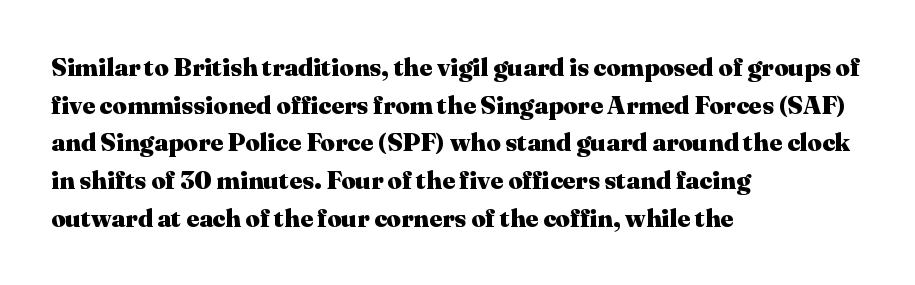
Students, note that the glyphs here touch the page at normal intervals. The vertical gap from one line to the next is medium. The lettering stays uniformly vertical, giving the passage a roman look. The lines are quadded left. Heft: maximum for text — a bold. Type without underlining.
